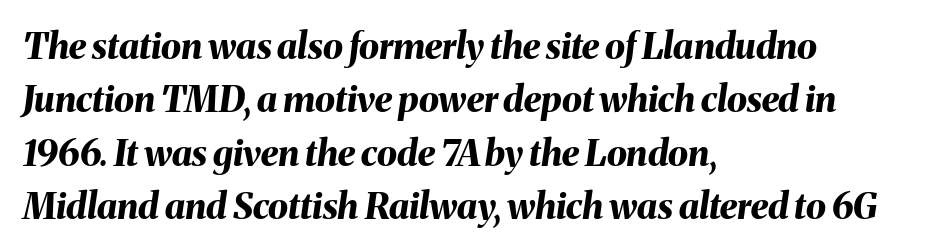
Q: Is the text bold? A: Yes.
Q: Is the text italic (slanted)? A: Yes, it leans right by about 8 degrees.
Q: Is the text underlined? A: No.
Q: How is the paragraph aligned? A: Left-aligned.
Q: Is the spacing between letters normal or unusually wide? A: Normal.
Q: Is the spacing between lines tight, normal or loose? A: Normal.
Q: Width (condensed, normal, or wide)? A: Normal.
Q: Stroke contrast? A: Medium.
Q: x-height? A: Medium.
Q: Monospaced? A: No.
